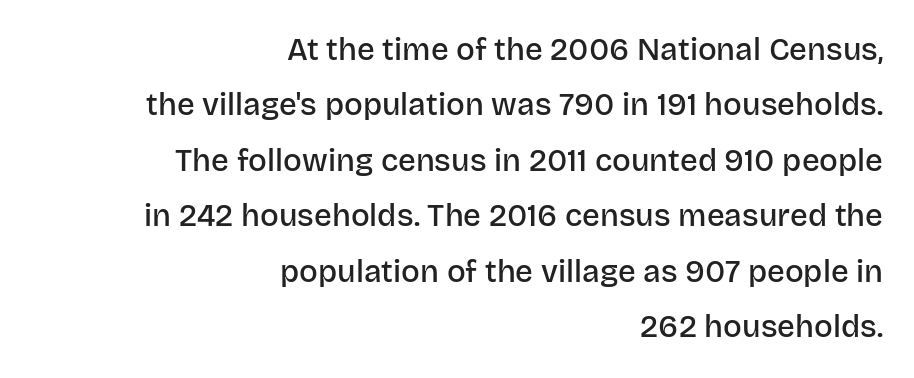
The image shows 31 px semibold sans-serif type, upright; set right-aligned, line spacing 1.79x, normal letter spacing, not underlined; low stroke contrast and a large x-height.
